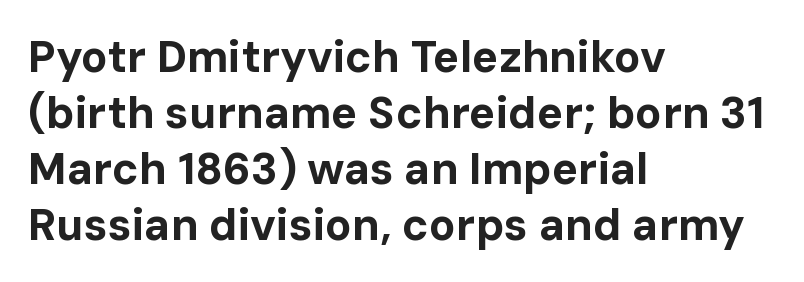
{"serif": "no", "italic": "no", "bold": "yes", "weight": "bold", "width": "normal", "stroke_contrast": "low", "x_height": "medium", "monospaced": "no", "underline": "no", "align": "left", "line_spacing": "normal", "line_spacing_ratio": 1.27, "letter_spacing": "normal", "letter_spacing_em": 0.0, "glyph_px": 44}
